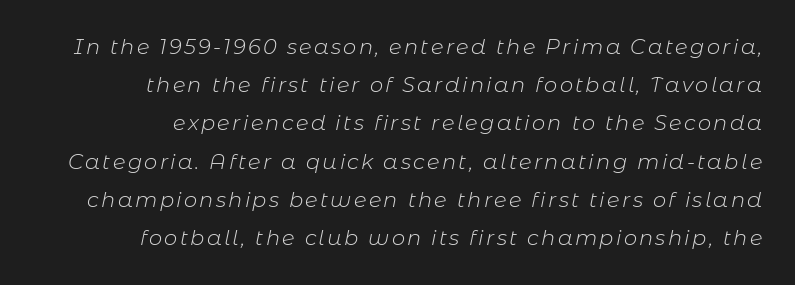
Q: Is the text bold? A: No.
Q: Is the text italic (slanted)? A: Yes, it leans right by about 11 degrees.
Q: Is the text underlined? A: No.
Q: How is the paragraph aligned? A: Right-aligned.
